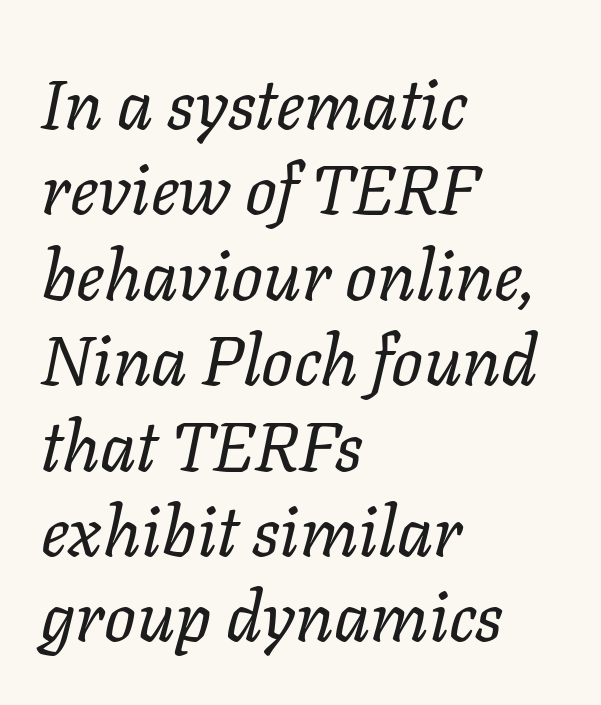
{"italic": "yes", "lean": "right", "slant_degrees": 11, "bold": "no", "weight": "regular", "width": "normal", "stroke_contrast": "low", "x_height": "medium", "monospaced": "no", "underline": "no", "align": "left", "line_spacing_ratio": 1.22, "letter_spacing": "normal", "letter_spacing_em": 0.0, "glyph_px": 70}
